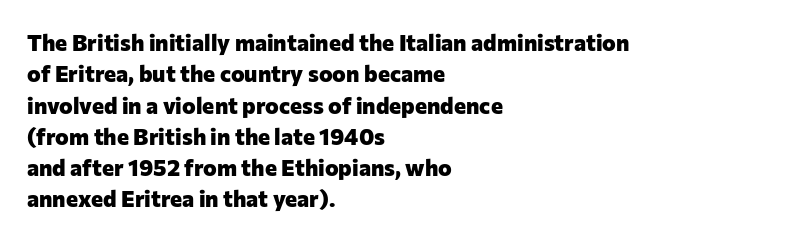
The image shows 23 px bold type, upright; set left-aligned, normal line spacing (1.36x), normal letter spacing, not underlined.
